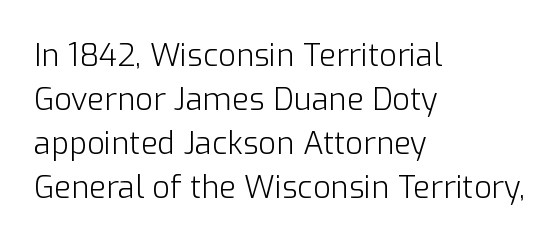
The image shows 31 px light sans-serif type, upright; set left-aligned, normal line spacing (1.42x), normal letter spacing, not underlined; low stroke contrast and a medium x-height.
